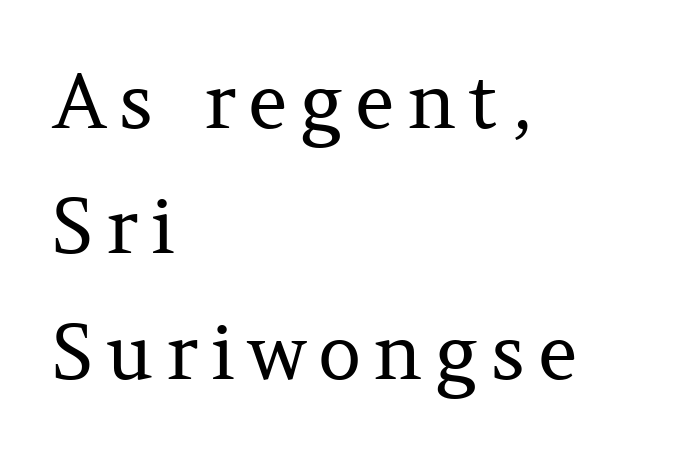
Q: Is the text bold? A: No.
Q: Is the text italic (slanted)? A: No, it is upright.
Q: Is the typeface a serif or a sans-serif typeface? A: Serif.
Q: Is the text underlined? A: No.
Q: How is the paragraph aligned? A: Left-aligned.
Q: Is the spacing between lines tight, normal or loose? A: Normal.
Q: Width (condensed, normal, or wide)? A: Normal.
Q: Stroke contrast? A: Medium.
Q: x-height? A: Medium.
Q: Monospaced? A: No.
